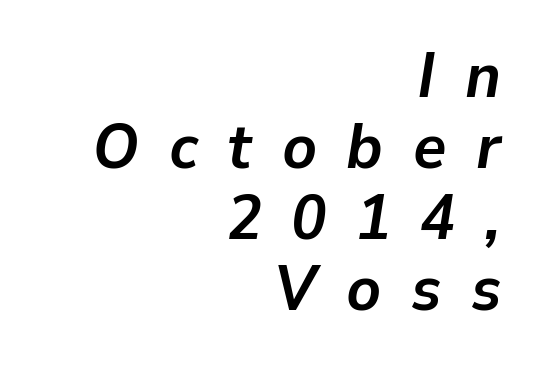
{"italic": "yes", "lean": "right", "slant_degrees": 9, "bold": "yes", "weight": "semibold", "width": "normal", "stroke_contrast": "low", "x_height": "medium", "monospaced": "no", "underline": "no", "align": "right", "line_spacing": "tight", "line_spacing_ratio": 1.11, "letter_spacing": "wide", "letter_spacing_em": 0.46, "glyph_px": 64}
